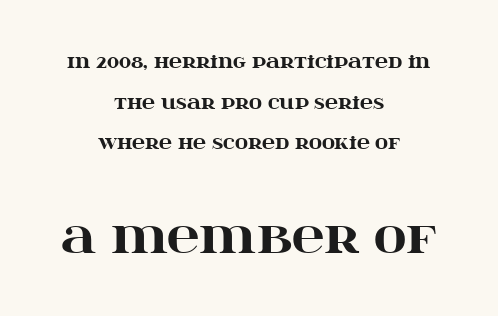
{"serif": "yes", "italic": "no", "bold": "yes", "weight": "heavy", "width": "wide", "stroke_contrast": "high", "x_height": "large", "monospaced": "no", "underline": "no", "align": "center", "line_spacing": "loose", "line_spacing_ratio": 2.26, "letter_spacing": "normal", "letter_spacing_em": 0.0, "larger_block": "second", "size_ratio": 2.5, "glyph_px": 45}
